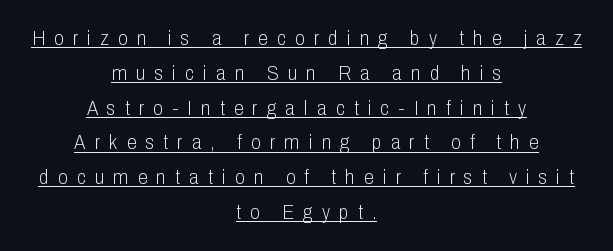
In terms of letterspacing, this is a distinctly airy, spread setting. A student would call this center alignment; a typographer would say set centered. The letters stand upright; this is a roman face. This rendering features underlined lettering. The passage shown is not bold in any degree.
